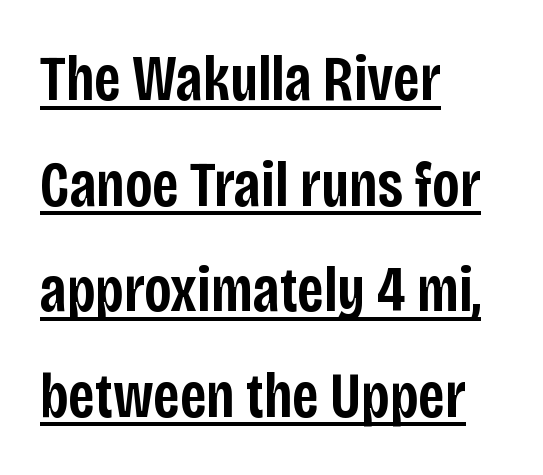
Unlike a traditional serif, this face leaves its strokes unadorned. A bit beefed up — I'd call it semibold rather than bold. The rag falls on the right side of this text block. The type is set solid horizontally, with unmodified tracking. The passage shown is typed in a proportional face where columns would drift. The type sits square on the baseline with zero lean.
